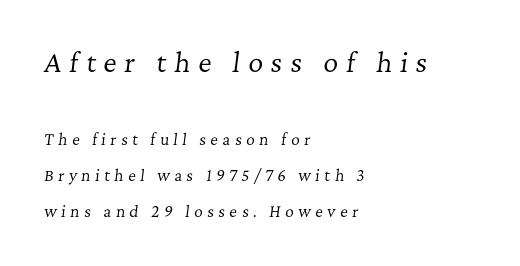
Q: Is the text bold? A: No.
Q: Is the text italic (slanted)? A: Yes, it leans right by about 7 degrees.
Q: Is the text underlined? A: No.
Q: How is the paragraph aligned? A: Left-aligned.
Q: Is the spacing between letters normal or unusually wide? A: Unusually wide.
Q: Is the spacing between lines tight, normal or loose? A: Loose.
Q: Which block of text is set in a larger size, the first (top) or the second (bottom)? A: The first (top) one.
